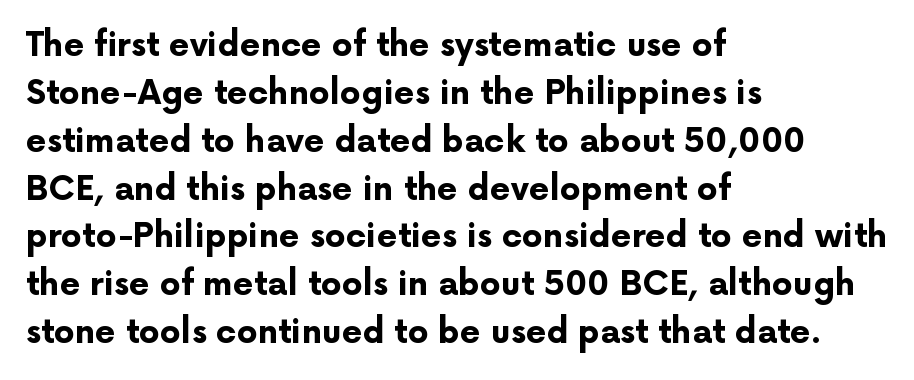
The image shows 33 px bold sans-serif type, upright; set left-aligned, normal line spacing (1.45x), normal letter spacing, not underlined; low stroke contrast and a medium x-height.
